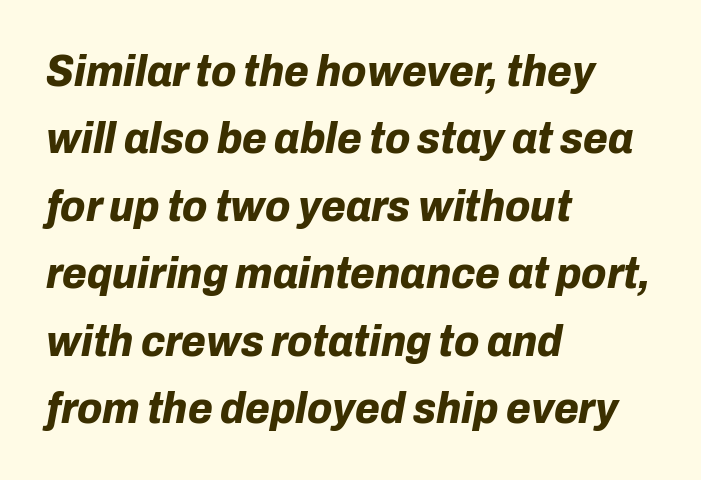
Only glyphs here, with clear space below each row. Rows of type keep a routine distance in the vertical direction. Does extra space separate the letters? No, they use regular spacing. The lines are quadded left. The letters advance in unequal steps, a hallmark of proportional type. Style check: oblique.
